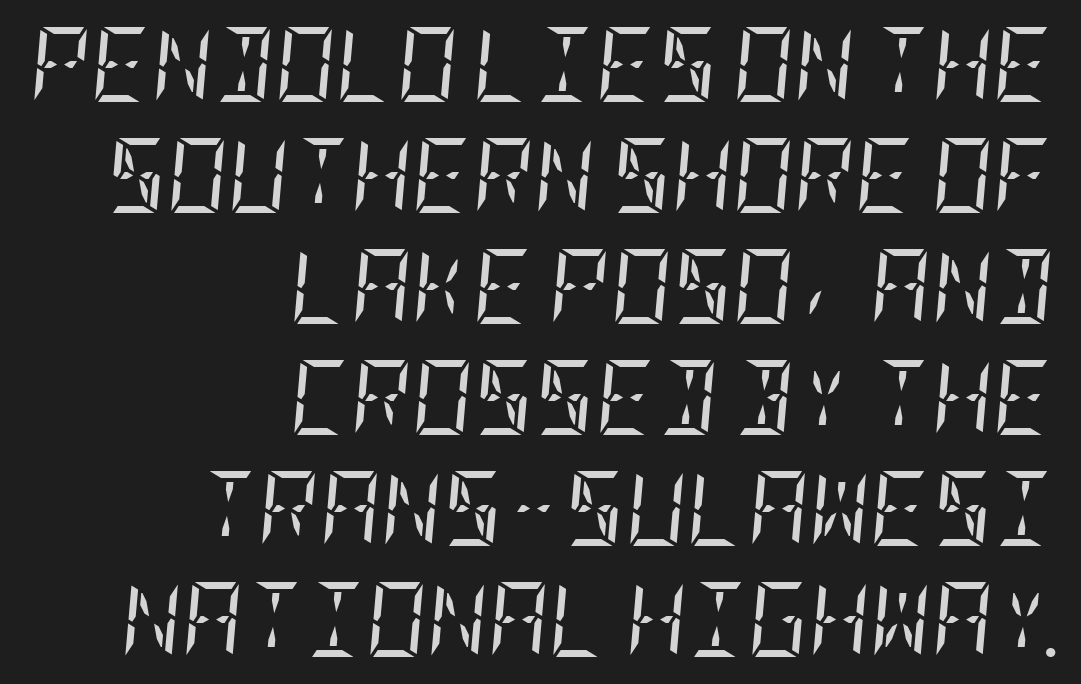
Q: Is the text bold? A: No.
Q: Is the text italic (slanted)? A: Yes, it leans right by about 5 degrees.
Q: Is the typeface a serif or a sans-serif typeface? A: Serif.
Q: Is the text underlined? A: No.
Q: How is the paragraph aligned? A: Right-aligned.
Q: Is the spacing between letters normal or unusually wide? A: Normal.
Q: Is the spacing between lines tight, normal or loose? A: Normal.
Q: Width (condensed, normal, or wide)? A: Condensed.
Q: Stroke contrast? A: Low.
Q: x-height? A: Large.
